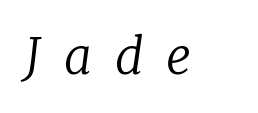
Q: Is the text bold? A: No.
Q: Is the text italic (slanted)? A: Yes, it leans right by about 8 degrees.
Q: Is the typeface a serif or a sans-serif typeface? A: Serif.
Q: Is the text underlined? A: No.
Q: Is the spacing between letters normal or unusually wide? A: Unusually wide.
Q: Width (condensed, normal, or wide)? A: Normal.
Q: Stroke contrast? A: Low.
Q: x-height? A: Medium.
Q: Monospaced? A: No.
